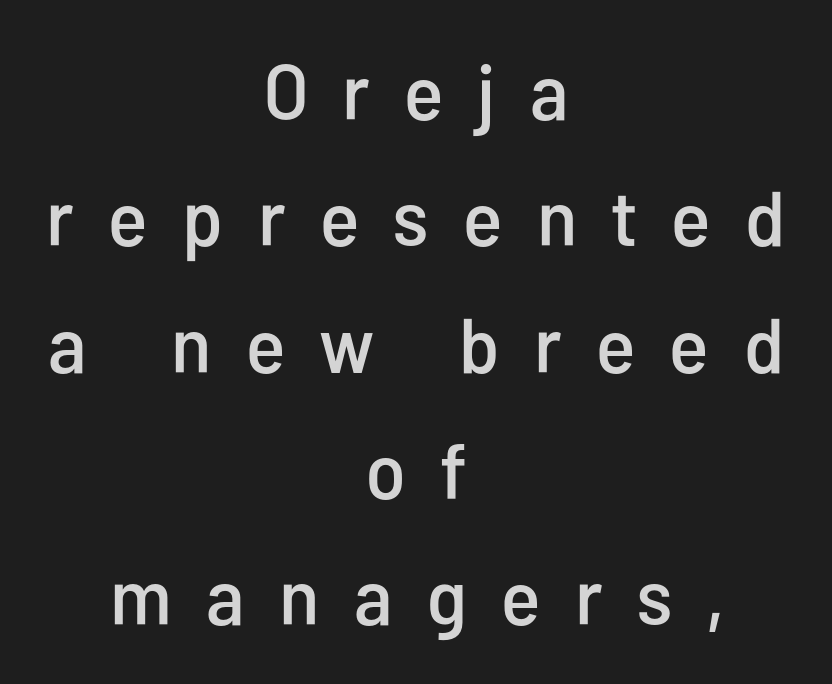
{"serif": "no", "italic": "no", "width": "condensed", "stroke_contrast": "low", "x_height": "medium", "monospaced": "no", "underline": "no", "align": "center", "line_spacing": "normal", "line_spacing_ratio": 1.62, "letter_spacing": "wide", "letter_spacing_em": 0.44, "glyph_px": 78}
